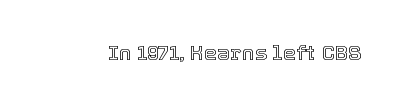
{"italic": "no", "underline": "no", "letter_spacing": "normal", "letter_spacing_em": 0.0, "glyph_px": 21}
